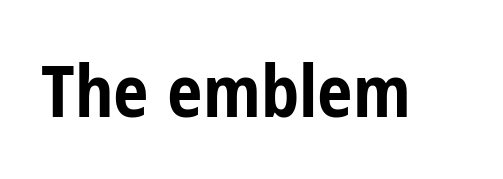
{"serif": "no", "italic": "no", "bold": "yes", "weight": "bold", "width": "condensed", "stroke_contrast": "low", "x_height": "medium", "monospaced": "no", "underline": "no", "letter_spacing": "normal", "letter_spacing_em": 0.0, "glyph_px": 71}
